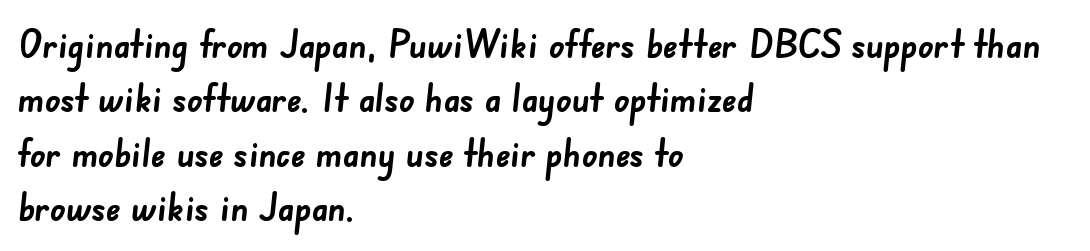
The face used here is proportionally spaced, like ordinary book or web type. Observe the absence of serifs on each vertical stroke in this sample. As a designer I'd log this as weight 700, bold. The rag falls on the right side of this text block. Compared with typical body copy, the letter spacing here is the same. Anything drawn beneath the words? Only blank space.
